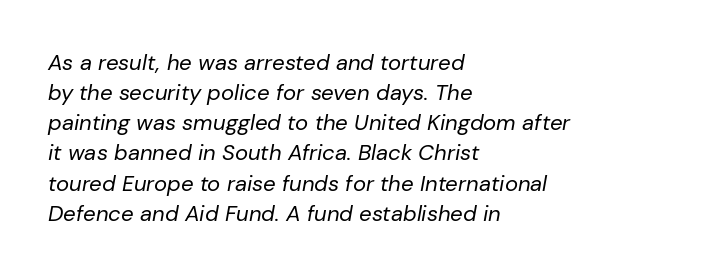
The image shows 22 px text type, italic (leaning right); set left-aligned, normal line spacing (1.37x), normal letter spacing, not underlined.
